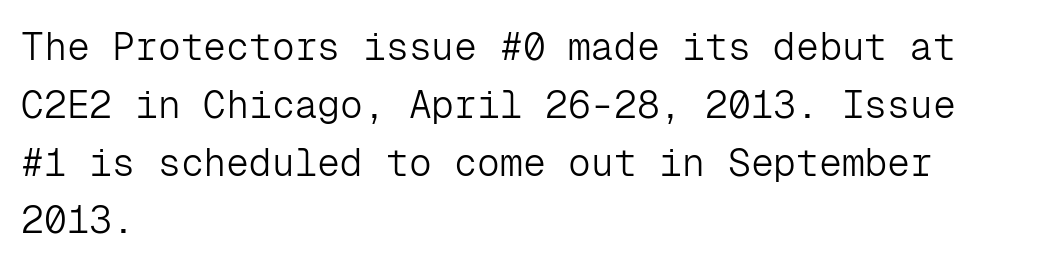
Between one letter and the next there's only the usual sliver of space. You can tell it's not italic because the verticals are truly vertical. The lines sit at an ordinary, default distance from one another. The area under the type is left untouched. Nothing heavy about these letters — not bold at all.
